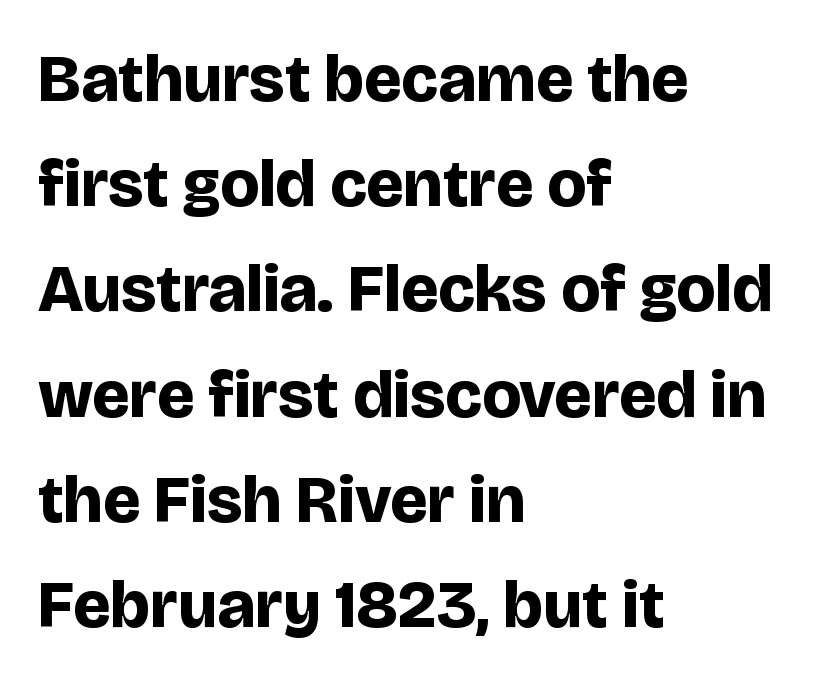
{"serif": "no", "italic": "no", "bold": "yes", "weight": "bold", "width": "normal", "stroke_contrast": "low", "x_height": "large", "monospaced": "no", "underline": "no", "align": "left", "line_spacing": "normal", "line_spacing_ratio": 1.57, "letter_spacing": "normal", "letter_spacing_em": 0.0, "glyph_px": 67}
